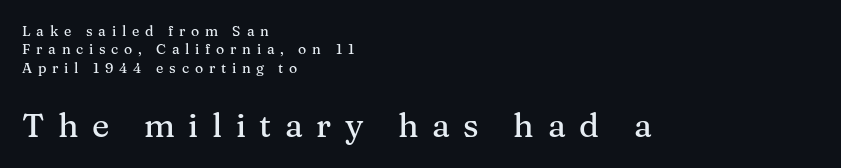
{"serif": "yes", "italic": "no", "width": "normal", "stroke_contrast": "medium", "x_height": "medium", "monospaced": "no", "underline": "no", "align": "left", "line_spacing": "normal", "line_spacing_ratio": 1.32, "letter_spacing": "wide", "letter_spacing_em": 0.41, "larger_block": "second", "size_ratio": 2.36, "glyph_px": 33}
